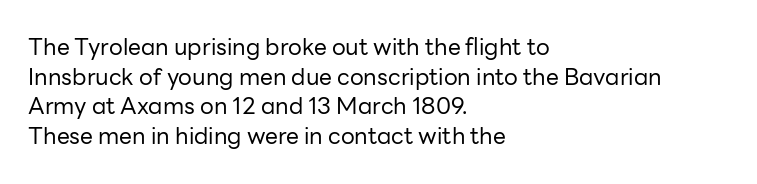
{"italic": "no", "bold": "no", "underline": "no", "align": "left", "line_spacing": "normal", "line_spacing_ratio": 1.29, "letter_spacing": "normal", "letter_spacing_em": 0.0, "glyph_px": 23}
